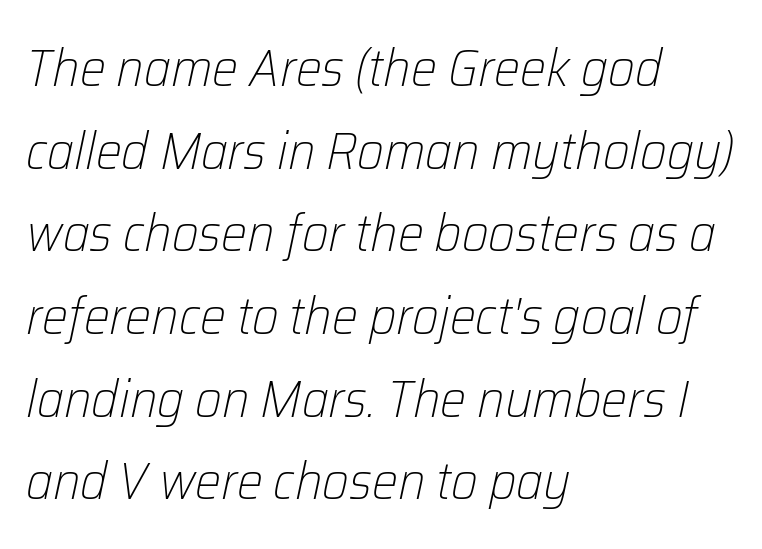
Would a proofreader flag this as italicized? Yes. Which margin do the lines hug? The left one — the right edge is uneven. These lines keep a tight, regular rhythm from letter to letter. Beneath every word, the page is bare.
